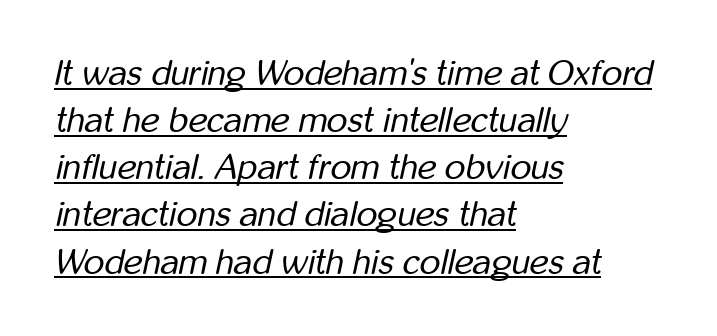
Underlined type. Does the copy run flush right? No — it runs flush left. The type is set solid horizontally, with unmodified tracking. The block of text has a typical density, with ordinary space between rows. Yep, that's italic — everything's leaning. The rendering uses natural spacing where letterforms have individual widths.
